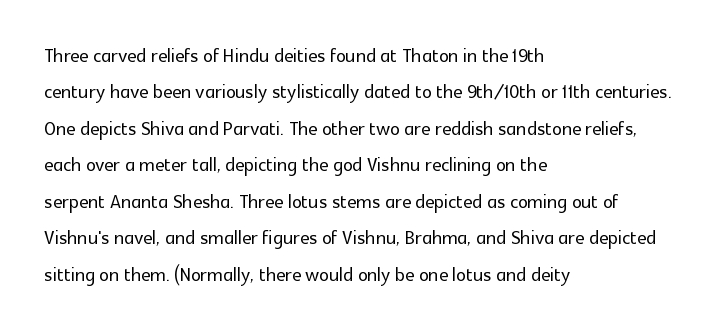
{"italic": "no", "underline": "no", "align": "left", "line_spacing": "normal", "line_spacing_ratio": 1.46, "letter_spacing": "normal", "letter_spacing_em": 0.0, "glyph_px": 25}
